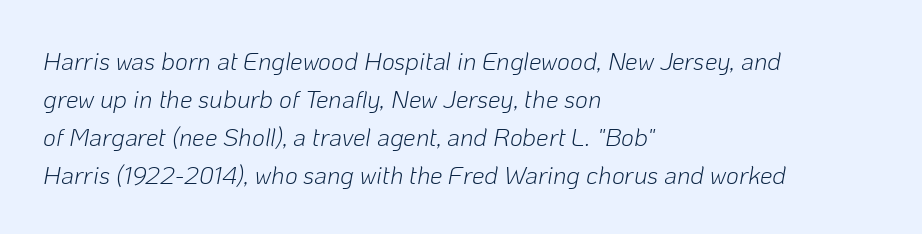
The cut favours lightness, reaching ordinary text weight at its darkest. Notice how the stems are inclined rather than vertical — that's the hallmark of italics. Does the copy run flush right? No — it runs flush left. This rendering leaves character spacing at its baseline value. Glance below the letters and you will spot only blank space.
